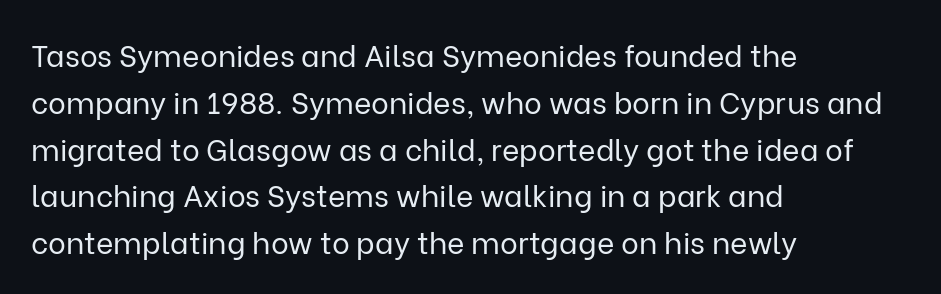
Q: Is the text bold? A: No.
Q: Is the text italic (slanted)? A: No, it is upright.
Q: Is the typeface a serif or a sans-serif typeface? A: Sans-serif.
Q: Is the text underlined? A: No.
Q: How is the paragraph aligned? A: Left-aligned.
Q: Is the spacing between letters normal or unusually wide? A: Normal.
Q: Is the spacing between lines tight, normal or loose? A: Normal.
Q: Width (condensed, normal, or wide)? A: Normal.
Q: Stroke contrast? A: Low.
Q: x-height? A: Medium.
Q: Monospaced? A: No.
